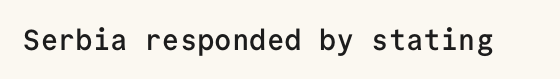
The image shows 29 px semibold sans-serif type, upright, monospaced; set normal letter spacing, not underlined; low stroke contrast and a medium x-height.
